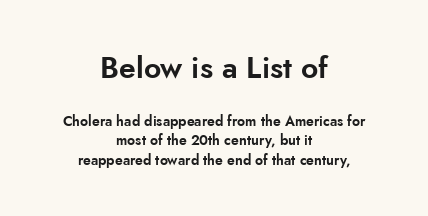
The image shows 30 px sans-serif type, upright; set centered, normal line spacing (1.39x), normal letter spacing, not underlined; the first (top) block is 2.14x larger; low stroke contrast and a small x-height.
